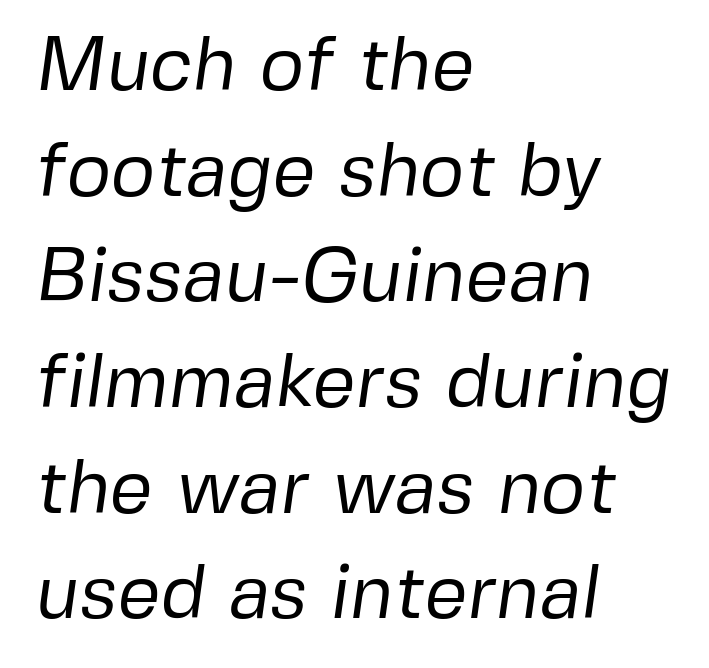
The image shows 76 px regular-weight sans-serif type; set left-aligned, normal line spacing (1.39x), normal letter spacing, not underlined; low stroke contrast and a medium x-height.
